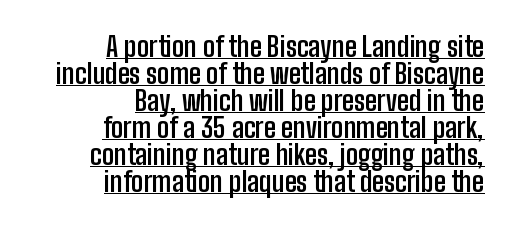
The image shows 27 px bold type, upright; set right-aligned, tight line spacing (1.0x), normal letter spacing, underlined.
